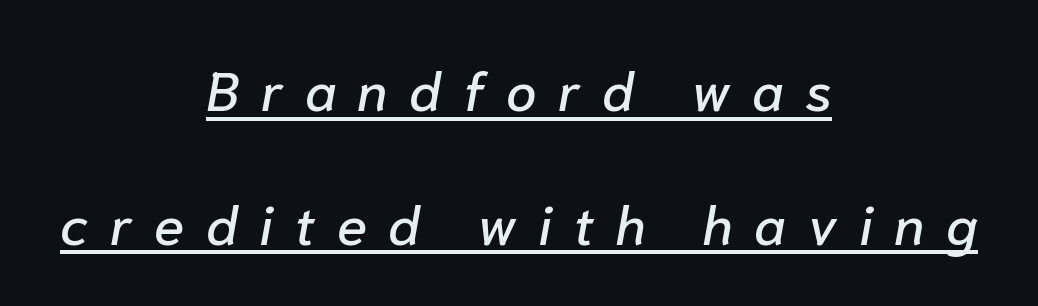
Q: Is the text italic (slanted)? A: Yes, it leans right by about 10 degrees.
Q: Is the text underlined? A: Yes.
Q: How is the paragraph aligned? A: Centered.
Q: Is the spacing between letters normal or unusually wide? A: Unusually wide.
Q: Is the spacing between lines tight, normal or loose? A: Loose.
Q: Width (condensed, normal, or wide)? A: Normal.
Q: Stroke contrast? A: Low.
Q: x-height? A: Medium.
Q: Monospaced? A: No.
